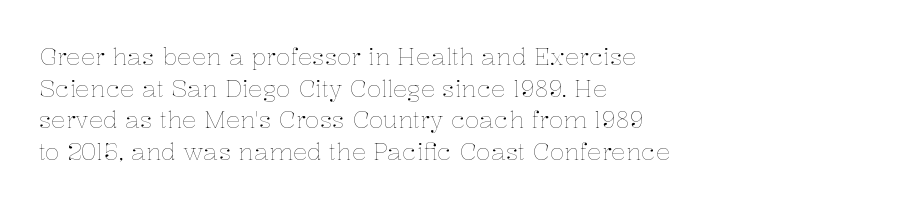
Q: Is the text bold? A: No.
Q: Is the text italic (slanted)? A: No, it is upright.
Q: Is the text underlined? A: No.
Q: How is the paragraph aligned? A: Left-aligned.
Q: Is the spacing between letters normal or unusually wide? A: Normal.
Q: Is the spacing between lines tight, normal or loose? A: Normal.
